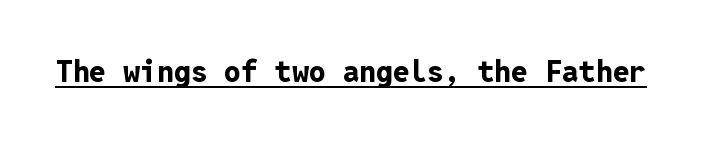
{"serif": "no", "italic": "no", "bold": "yes", "weight": "bold", "width": "normal", "stroke_contrast": "low", "x_height": "medium", "monospaced": "yes", "underline": "yes", "letter_spacing": "normal", "letter_spacing_em": 0.0, "glyph_px": 30}
